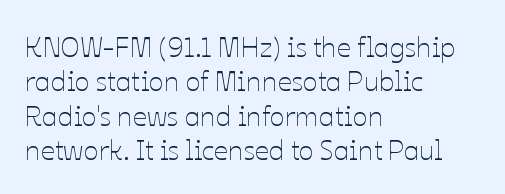
{"italic": "no", "bold": "no", "weight": "thin", "width": "normal", "stroke_contrast": "low", "x_height": "medium", "monospaced": "no", "underline": "no", "align": "left", "line_spacing_ratio": 1.23, "letter_spacing": "normal", "letter_spacing_em": 0.0, "glyph_px": 28}
